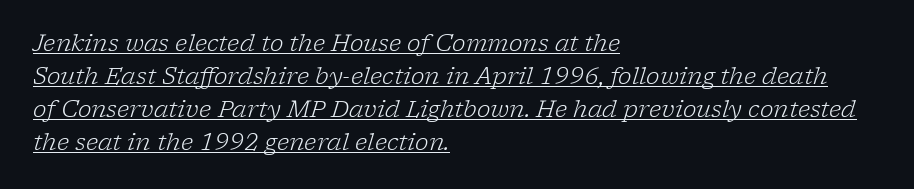
Q: Is the text bold? A: No.
Q: Is the text italic (slanted)? A: Yes, it leans right by about 17 degrees.
Q: Is the text underlined? A: Yes.
Q: How is the paragraph aligned? A: Left-aligned.
Q: Is the spacing between letters normal or unusually wide? A: Normal.
Q: Is the spacing between lines tight, normal or loose? A: Normal.
